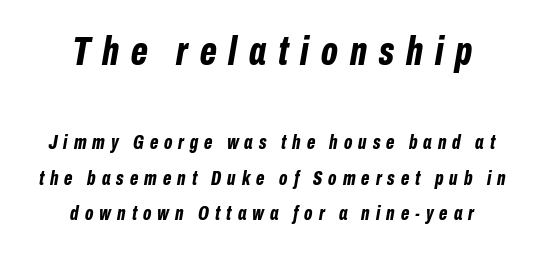
{"italic": "yes", "lean": "right", "slant_degrees": 10, "bold": "yes", "weight": "bold", "width": "condensed", "stroke_contrast": "low", "x_height": "medium", "monospaced": "no", "underline": "no", "align": "center", "line_spacing_ratio": 1.76, "letter_spacing": "wide", "letter_spacing_em": 0.3, "larger_block": "first", "size_ratio": 2.0, "glyph_px": 40}
